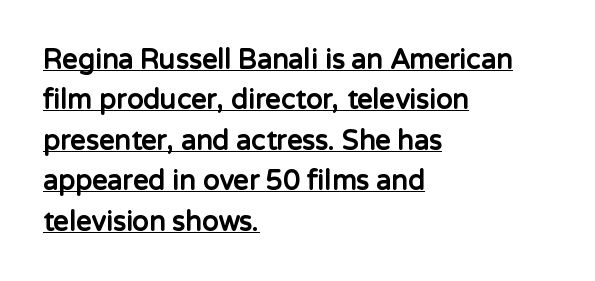
Is there an underline? Yes — a line sits under the letters. Each word holds together tightly as a unit, with standard inter-letter gaps. Caption: multi-line text, flush left, ragged right. These words are printed bold, with thick strokes throughout.
